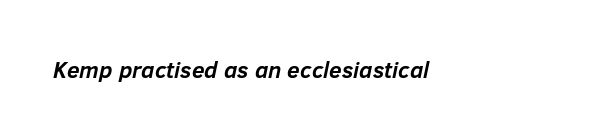
Just letters on the line, the space beneath them empty. The whole block is typeset with a tilt. The strokes are fattened all the way to bold. The paragraph shown leans on its left margin. Honestly, the letter spacing is just normal — you wouldn't notice it.
